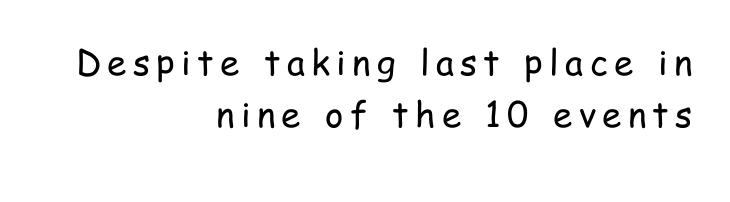
{"serif": "no", "italic": "no", "bold": "no", "weight": "regular", "width": "condensed", "stroke_contrast": "low", "x_height": "medium", "monospaced": "no", "underline": "no", "align": "right", "line_spacing": "normal", "line_spacing_ratio": 1.5, "glyph_px": 35}
